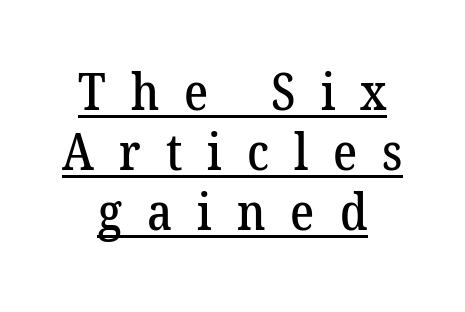
The image shows 51 px serif type; set centered, line spacing 1.18x, unusually wide letter spacing (+0.49 em), underlined; low stroke contrast and a medium x-height.
